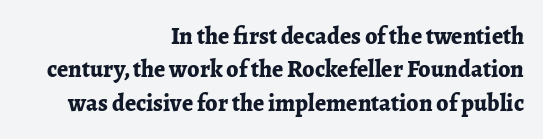
Q: Is the text bold? A: Yes.
Q: Is the text italic (slanted)? A: No, it is upright.
Q: Is the text underlined? A: No.
Q: How is the paragraph aligned? A: Right-aligned.
Q: Is the spacing between letters normal or unusually wide? A: Normal.
Q: Is the spacing between lines tight, normal or loose? A: Normal.
